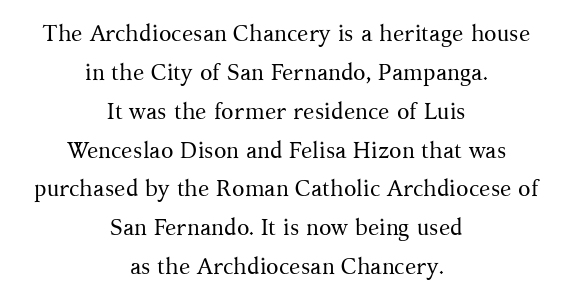
Q: Is the text bold? A: No.
Q: Is the text italic (slanted)? A: No, it is upright.
Q: Is the text underlined? A: No.
Q: How is the paragraph aligned? A: Centered.
Q: Is the spacing between letters normal or unusually wide? A: Normal.
Q: Is the spacing between lines tight, normal or loose? A: Normal.
